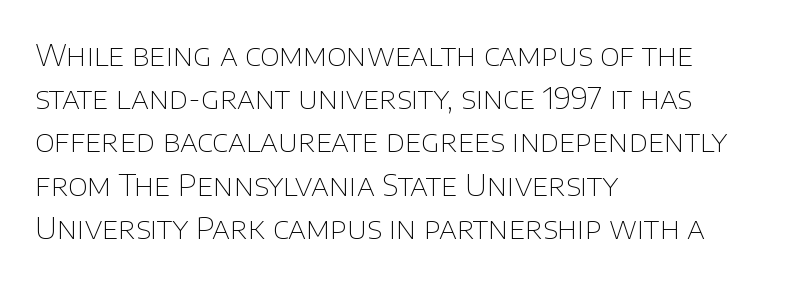
Q: Is the text bold? A: No.
Q: Is the text italic (slanted)? A: No, it is upright.
Q: Is the typeface a serif or a sans-serif typeface? A: Sans-serif.
Q: Is the text underlined? A: No.
Q: How is the paragraph aligned? A: Left-aligned.
Q: Is the spacing between letters normal or unusually wide? A: Normal.
Q: Is the spacing between lines tight, normal or loose? A: Normal.
Q: Width (condensed, normal, or wide)? A: Normal.
Q: Stroke contrast? A: Low.
Q: x-height? A: Large.
Q: Monospaced? A: No.
